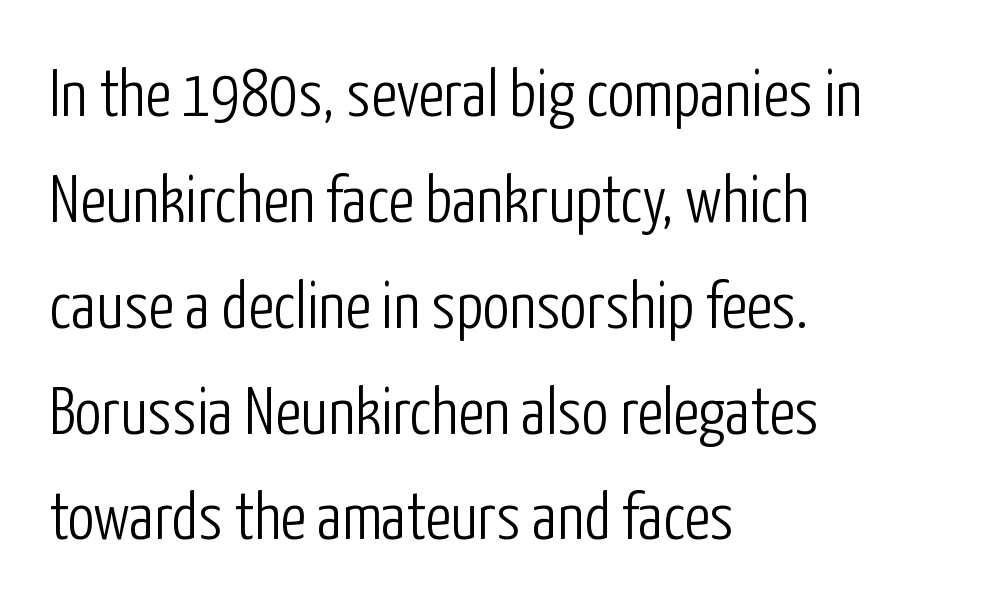
Q: Is the text bold? A: No.
Q: Is the text italic (slanted)? A: No, it is upright.
Q: Is the typeface a serif or a sans-serif typeface? A: Sans-serif.
Q: Is the text underlined? A: No.
Q: How is the paragraph aligned? A: Left-aligned.
Q: Is the spacing between letters normal or unusually wide? A: Normal.
Q: Is the spacing between lines tight, normal or loose? A: Normal.
Q: Width (condensed, normal, or wide)? A: Condensed.
Q: Stroke contrast? A: Low.
Q: x-height? A: Medium.
Q: Monospaced? A: No.
